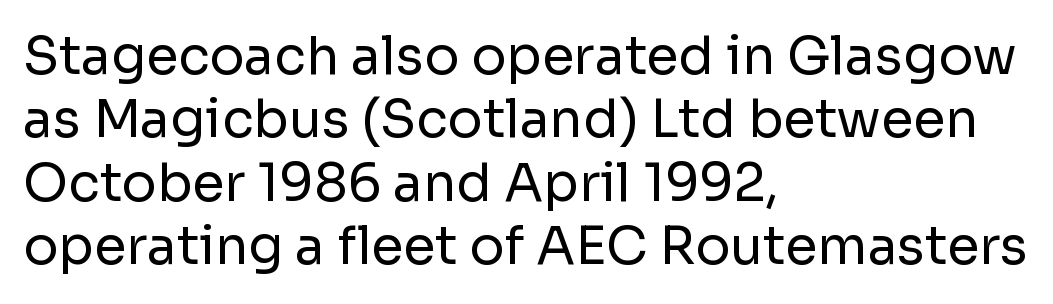
Q: Is the text bold? A: No.
Q: Is the text italic (slanted)? A: No, it is upright.
Q: Is the typeface a serif or a sans-serif typeface? A: Sans-serif.
Q: Is the text underlined? A: No.
Q: How is the paragraph aligned? A: Left-aligned.
Q: Is the spacing between letters normal or unusually wide? A: Normal.
Q: Width (condensed, normal, or wide)? A: Normal.
Q: Stroke contrast? A: Low.
Q: x-height? A: Medium.
Q: Monospaced? A: No.
